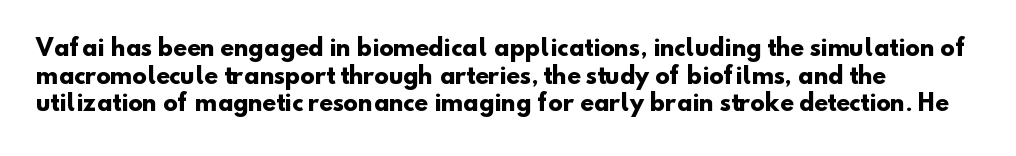
{"bold": "yes", "underline": "no", "line_spacing": "normal", "line_spacing_ratio": 1.26, "letter_spacing": "normal", "letter_spacing_em": 0.0, "glyph_px": 22}
